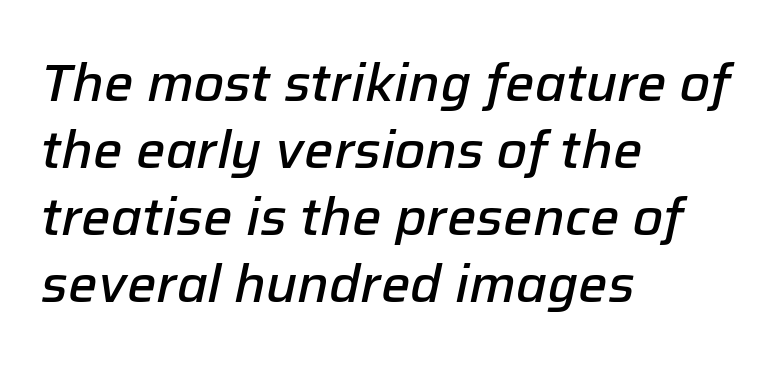
{"italic": "yes", "lean": "right", "slant_degrees": 12, "bold": "semi", "weight": "semibold", "width": "normal", "stroke_contrast": "low", "x_height": "medium", "monospaced": "no", "underline": "no", "align": "left", "line_spacing": "normal", "line_spacing_ratio": 1.29, "letter_spacing": "normal", "letter_spacing_em": 0.0, "glyph_px": 52}
